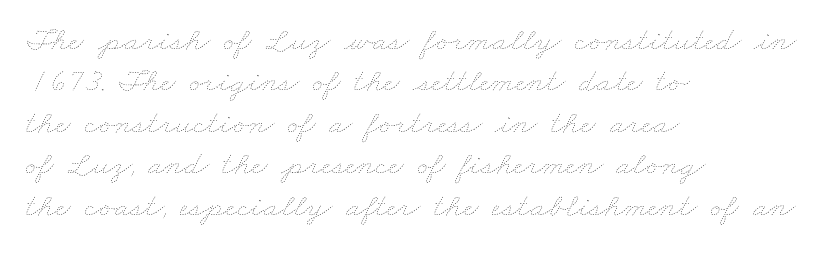
Q: Is the text bold? A: No.
Q: Is the text underlined? A: No.
Q: How is the paragraph aligned? A: Left-aligned.
Q: Is the spacing between letters normal or unusually wide? A: Normal.
Q: Width (condensed, normal, or wide)? A: Wide.
Q: Stroke contrast? A: Low.
Q: x-height? A: Small.
Q: Monospaced? A: No.
